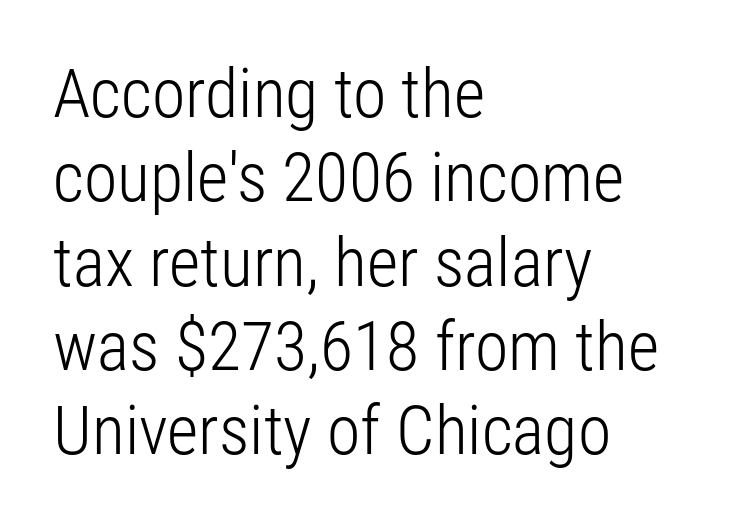
The image shows 68 px light, condensed sans-serif type, upright; set left-aligned, line spacing 1.24x, normal letter spacing, not underlined; low stroke contrast and a medium x-height.
